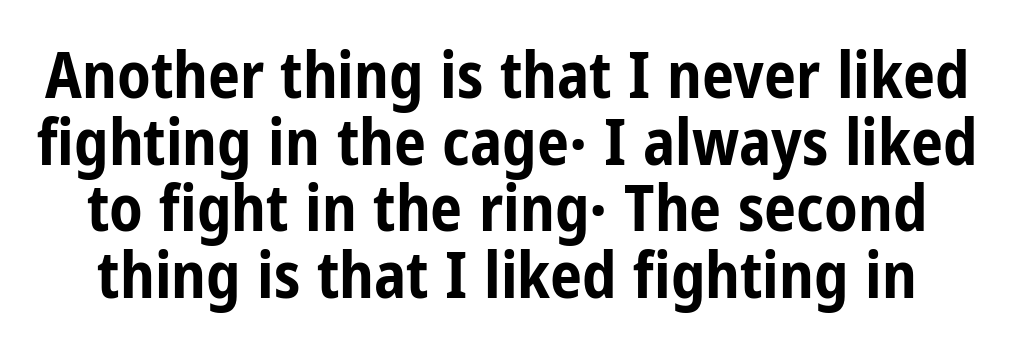
The image shows 64 px bold, condensed sans-serif type, upright; set tight line spacing (1.04x), normal letter spacing, not underlined; low stroke contrast and a medium x-height.
